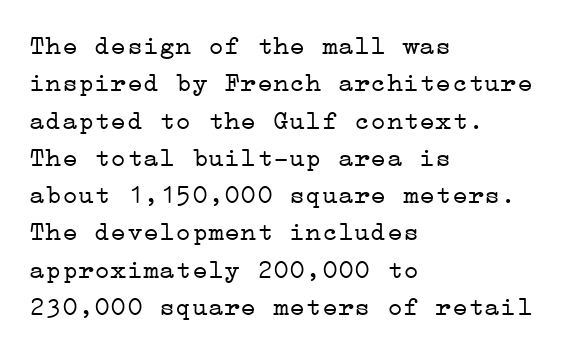
Interline gaps are of average width in this sample. Inter-character spacing is left at the font's built-in metrics. If you drew a line through each stem, it would be perfectly vertical. Words float on clear page, feet unadorned. Each line starts at the same left margin while the right side varies.
